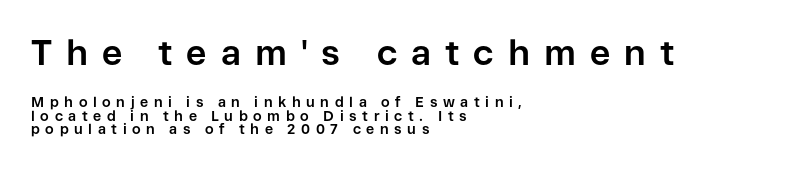
{"serif": "no", "italic": "no", "bold": "yes", "weight": "bold", "width": "normal", "stroke_contrast": "low", "x_height": "medium", "monospaced": "no", "underline": "no", "align": "left", "line_spacing": "tight", "line_spacing_ratio": 0.97, "letter_spacing": "wide", "letter_spacing_em": 0.4, "larger_block": "first", "size_ratio": 2.5, "glyph_px": 35}
